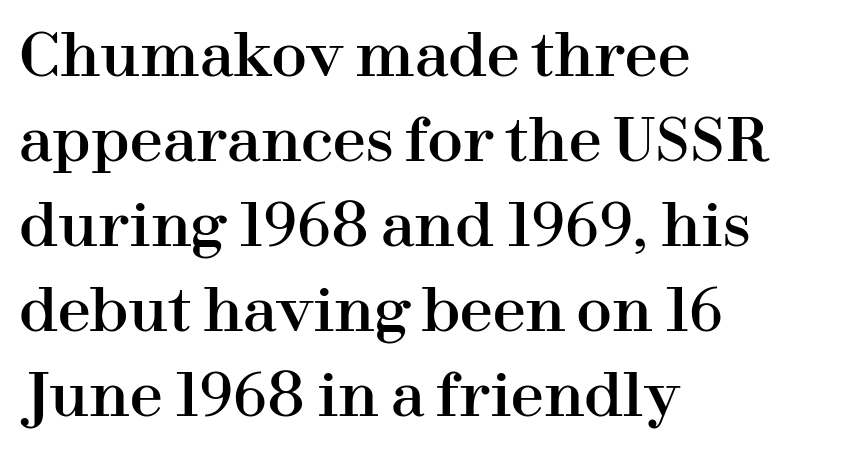
{"serif": "yes", "italic": "no", "width": "normal", "stroke_contrast": "high", "x_height": "medium", "monospaced": "no", "underline": "no", "align": "left", "line_spacing": "normal", "line_spacing_ratio": 1.44, "letter_spacing": "normal", "letter_spacing_em": 0.0, "glyph_px": 59}
